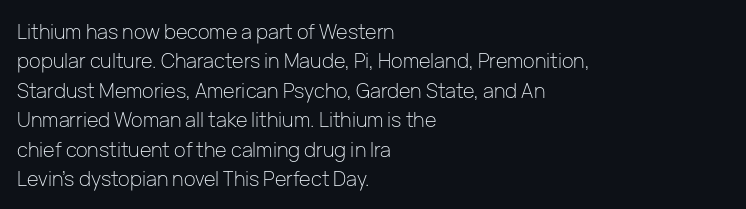
Q: Is the text bold? A: No.
Q: Is the text italic (slanted)? A: No, it is upright.
Q: Is the text underlined? A: No.
Q: How is the paragraph aligned? A: Left-aligned.
Q: Is the spacing between letters normal or unusually wide? A: Normal.
Q: Is the spacing between lines tight, normal or loose? A: Normal.
